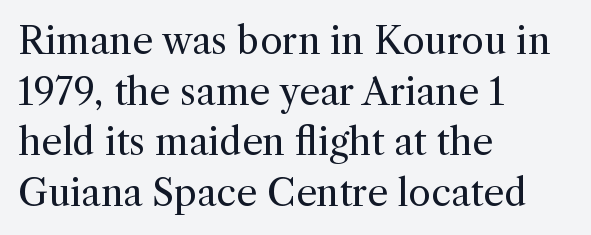
The image shows 37 px regular-weight serif type, upright; set left-aligned, normal line spacing (1.37x), normal letter spacing, not underlined; a medium x-height.
